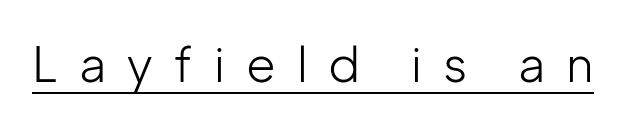
{"serif": "no", "italic": "no", "bold": "no", "weight": "light", "width": "normal", "stroke_contrast": "low", "x_height": "medium", "monospaced": "no", "underline": "yes", "letter_spacing": "wide", "letter_spacing_em": 0.44, "glyph_px": 48}
